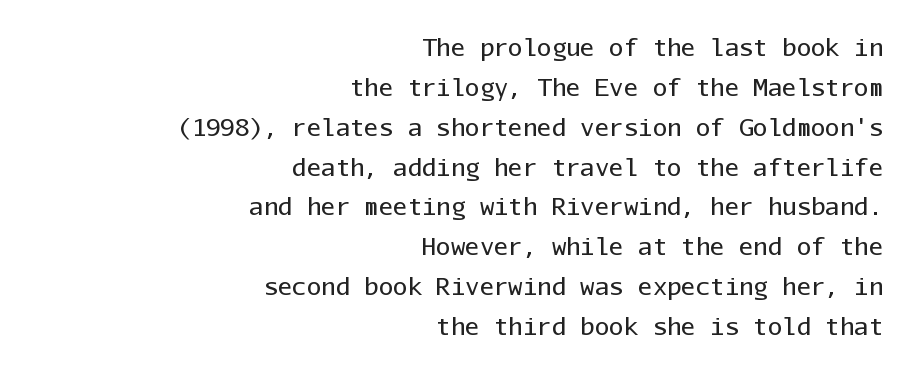
{"italic": "no", "bold": "no", "underline": "no", "align": "right", "line_spacing": "normal", "line_spacing_ratio": 1.66, "letter_spacing": "normal", "letter_spacing_em": 0.0, "glyph_px": 24}
